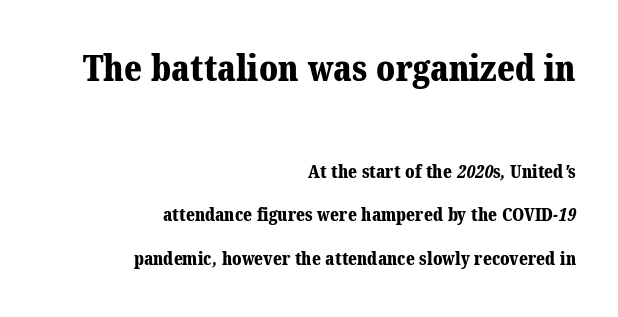
The letters advance in unequal steps, a hallmark of proportional type. This sample trades compactness for vertical openness between lines. Descenders hang freely into open space. A serif font was chosen for this passage.
